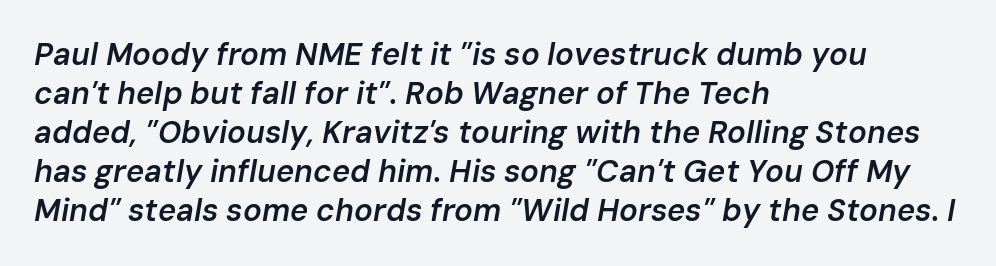
{"italic": "yes", "lean": "right", "slant_degrees": 10, "bold": "semi", "weight": "semibold", "width": "normal", "stroke_contrast": "low", "x_height": "medium", "monospaced": "no", "underline": "no", "align": "left", "line_spacing": "normal", "line_spacing_ratio": 1.26, "letter_spacing": "normal", "letter_spacing_em": 0.0, "glyph_px": 31}
